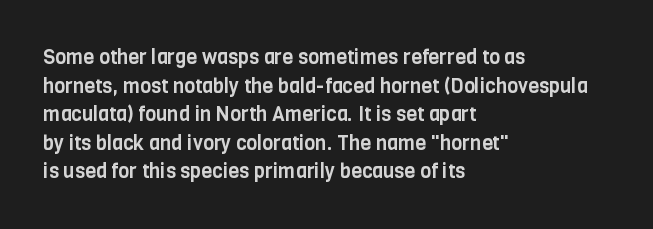
Every character sits straight up, as roman type does. The glyphs are unaccompanied by any horizontal stroke below them. Normally led — the rows are evenly, conventionally spaced. If you drew a ruler down the left edge, every line would touch it. The type is set solid horizontally, with unmodified tracking.
